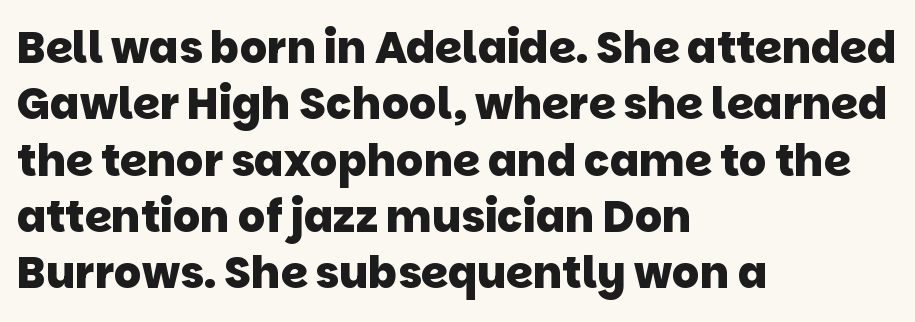
Q: Is the text bold? A: Yes.
Q: Is the typeface a serif or a sans-serif typeface? A: Sans-serif.
Q: Is the text underlined? A: No.
Q: How is the paragraph aligned? A: Left-aligned.
Q: Is the spacing between letters normal or unusually wide? A: Normal.
Q: Is the spacing between lines tight, normal or loose? A: Normal.
Q: Width (condensed, normal, or wide)? A: Normal.
Q: Stroke contrast? A: Low.
Q: x-height? A: Large.
Q: Monospaced? A: No.
